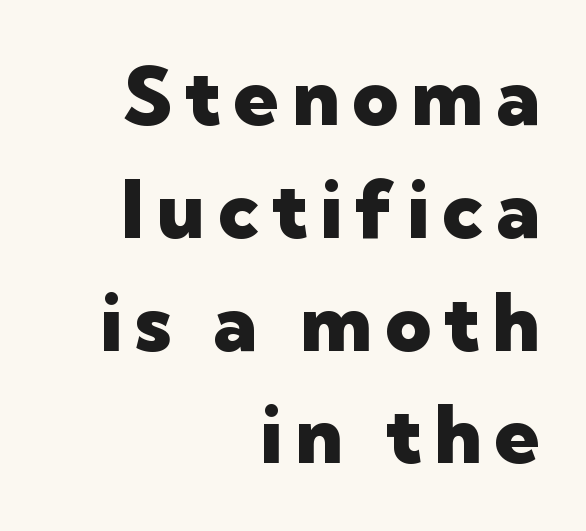
{"serif": "no", "italic": "no", "bold": "yes", "weight": "heavy", "width": "normal", "stroke_contrast": "low", "x_height": "medium", "monospaced": "no", "underline": "no", "align": "right", "line_spacing": "normal", "line_spacing_ratio": 1.41, "glyph_px": 80}
